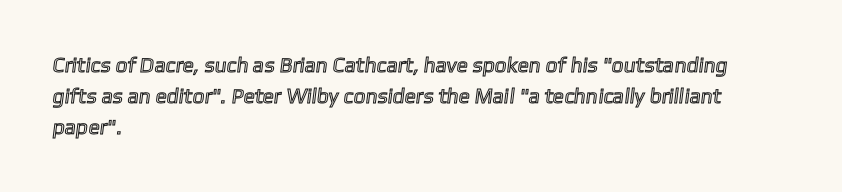
{"underline": "no", "align": "left", "line_spacing": "normal", "line_spacing_ratio": 1.48, "letter_spacing": "normal", "letter_spacing_em": 0.0, "glyph_px": 21}
